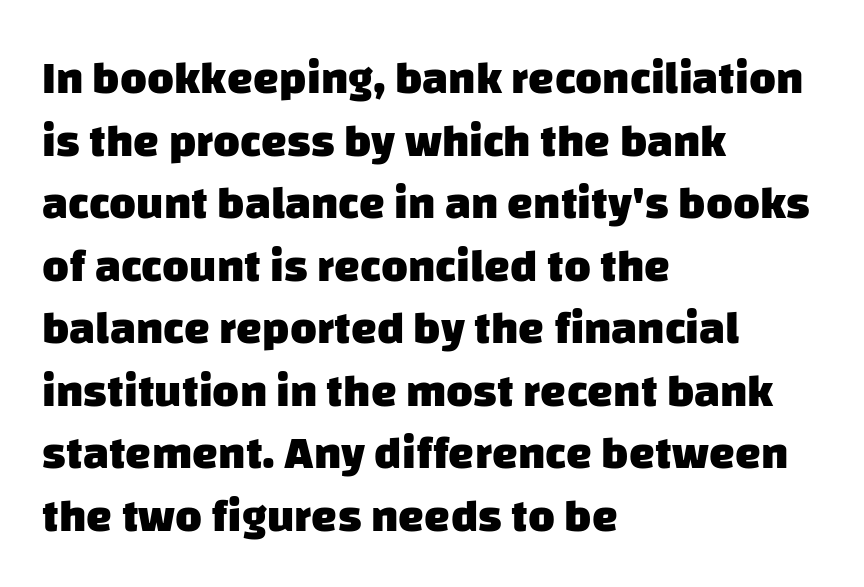
{"serif": "no", "bold": "yes", "weight": "heavy", "width": "normal", "stroke_contrast": "low", "x_height": "large", "monospaced": "no", "underline": "no", "align": "left", "line_spacing": "normal", "line_spacing_ratio": 1.36, "letter_spacing": "normal", "letter_spacing_em": 0.0, "glyph_px": 46}
